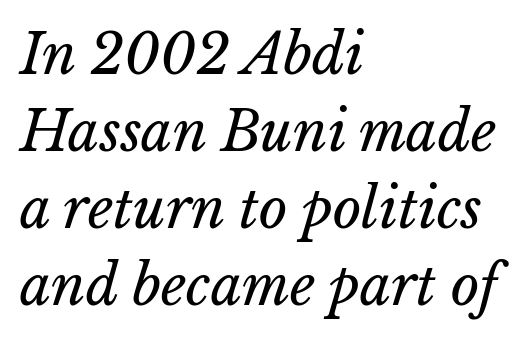
Q: Is the text bold? A: No.
Q: Is the text underlined? A: No.
Q: How is the paragraph aligned? A: Left-aligned.
Q: Is the spacing between letters normal or unusually wide? A: Normal.
Q: Is the spacing between lines tight, normal or loose? A: Normal.
Q: Width (condensed, normal, or wide)? A: Normal.
Q: Stroke contrast? A: Low.
Q: x-height? A: Medium.
Q: Monospaced? A: No.
